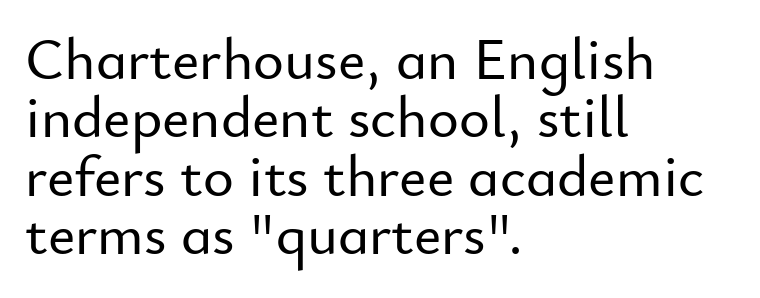
{"serif": "no", "italic": "no", "width": "normal", "stroke_contrast": "low", "x_height": "small", "monospaced": "no", "underline": "no", "align": "left", "line_spacing": "tight", "line_spacing_ratio": 0.99, "letter_spacing": "normal", "letter_spacing_em": 0.0, "glyph_px": 59}
